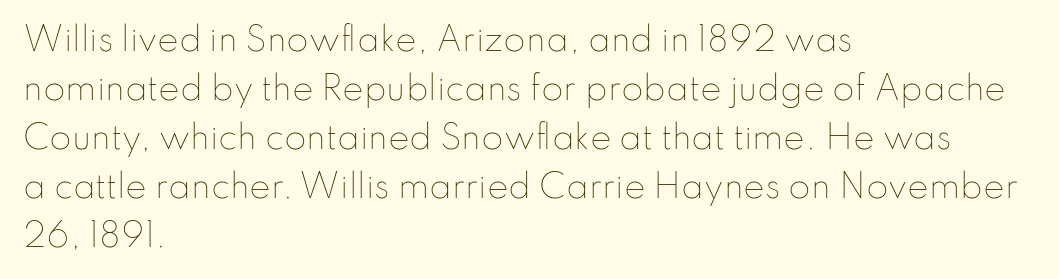
The block of text has a typical density, with ordinary space between rows. The setting favours the left margin, as ordinary paragraphs usually do. Weight: regular or lighter. Character widths vary here, with narrow letters taking less room than wide ones.
